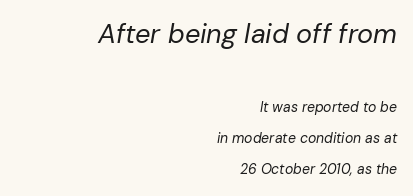
Compared with a flush-left layout, this one pins lines to the opposite, right side. Vertical stems look standard width or narrower in stroke. Would a proofreader flag this as italicized? Yes. The passage shown begins with its larger block and ends with its smaller one.
